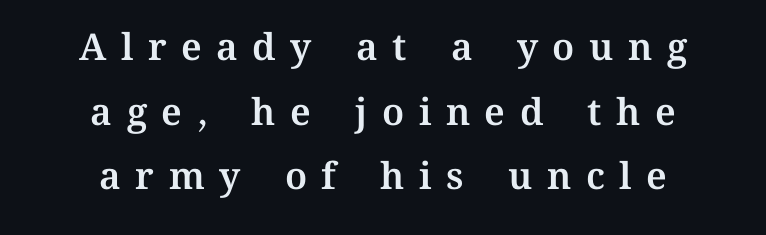
{"italic": "no", "width": "normal", "stroke_contrast": "medium", "x_height": "medium", "monospaced": "no", "underline": "no", "align": "center", "line_spacing_ratio": 1.75, "letter_spacing": "wide", "letter_spacing_em": 0.39, "glyph_px": 37}
